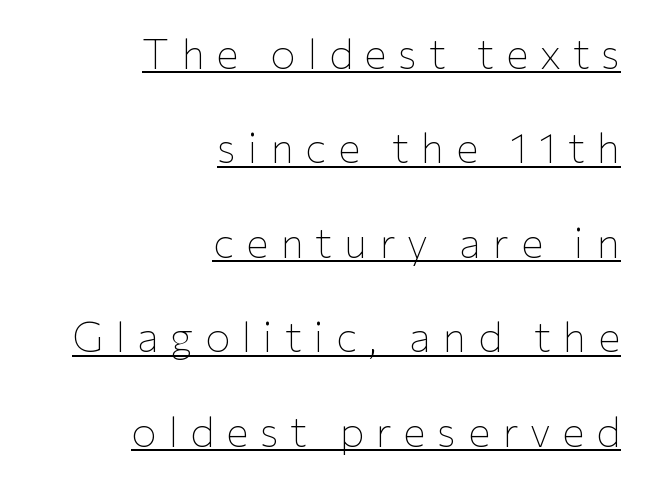
The image shows 42 px thin sans-serif type, upright; set right-aligned, loose line spacing (2.25x), unusually wide letter spacing (+0.28 em), underlined; low stroke contrast and a medium x-height.
